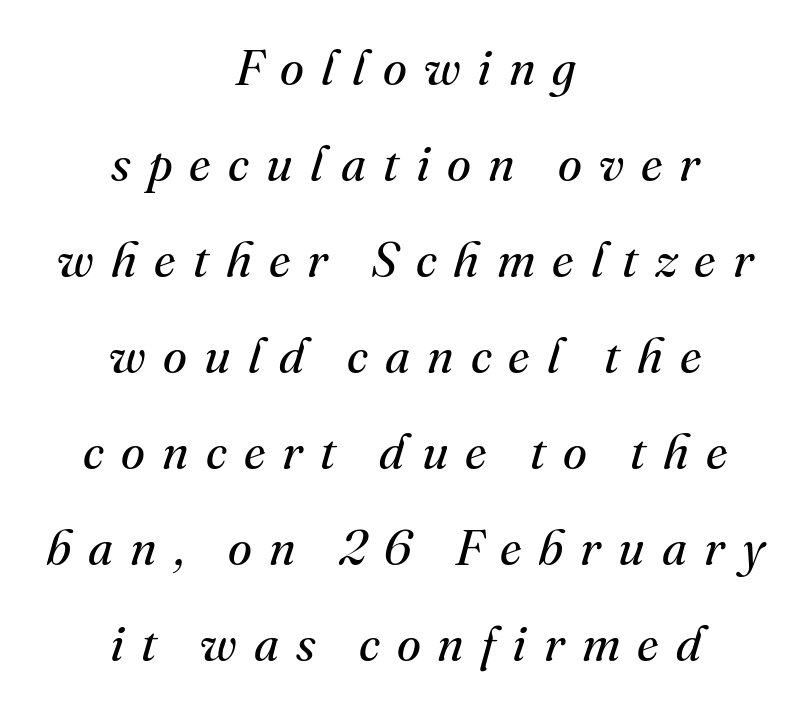
The image shows 49 px regular-weight serif type, italic (leaning right); set centered, loose line spacing (1.96x), unusually wide letter spacing (+0.35 em), not underlined; medium stroke contrast and a small x-height.
